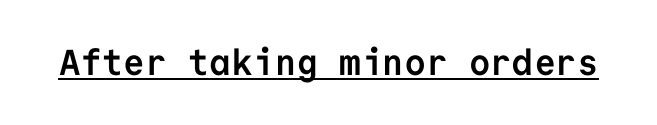
Q: Is the text bold? A: Yes.
Q: Is the text italic (slanted)? A: No, it is upright.
Q: Is the typeface a serif or a sans-serif typeface? A: Sans-serif.
Q: Is the text underlined? A: Yes.
Q: Is the spacing between letters normal or unusually wide? A: Normal.
Q: Width (condensed, normal, or wide)? A: Normal.
Q: Stroke contrast? A: Low.
Q: x-height? A: Medium.
Q: Monospaced? A: Yes.
